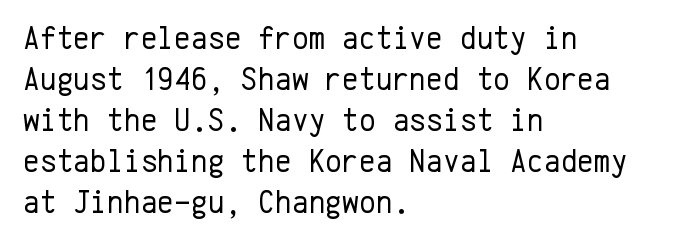
If you drew a ruler down the left edge, every line would touch it. Leading matches the norm, producing a regular column. Bare-footed words on every line. Every character here occupies the same horizontal width, giving the sample a typewriter-like rhythm. Nope, no serifs anywhere on these letters. Rendered with straight, roman letterforms.
